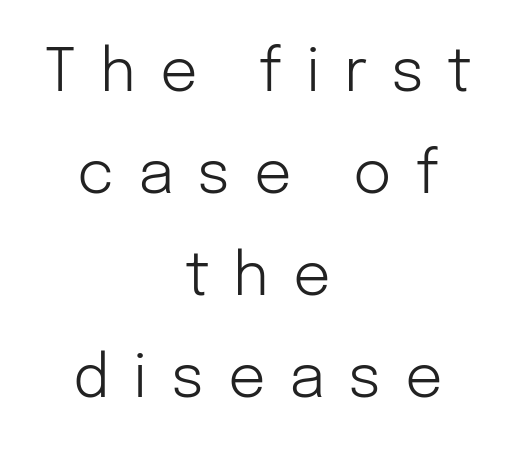
The image shows 59 px light sans-serif type, upright; set centered, line spacing 1.73x, unusually wide letter spacing (+0.4 em), not underlined; low stroke contrast and a medium x-height.
